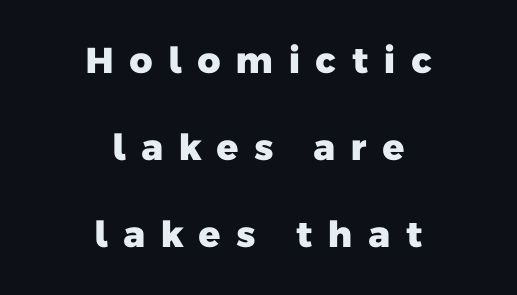
Summary of vertical rhythm: relaxed, with wide interline spacing. Grotesque or geometric, the face here clearly has no serifs. The letters advance in unequal steps, a hallmark of proportional type. The foot of each line stays bare and open. This rendering widens character spacing well past its baseline value. On the weight axis this lands at bold, roughly 700.
